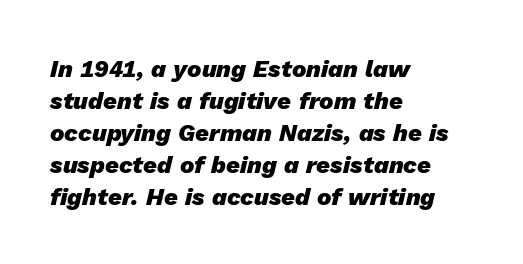
Q: Is the text bold? A: Yes.
Q: Is the text italic (slanted)? A: Yes, it leans right by about 13 degrees.
Q: Is the text underlined? A: No.
Q: How is the paragraph aligned? A: Left-aligned.
Q: Is the spacing between letters normal or unusually wide? A: Normal.
Q: Is the spacing between lines tight, normal or loose? A: Normal.
